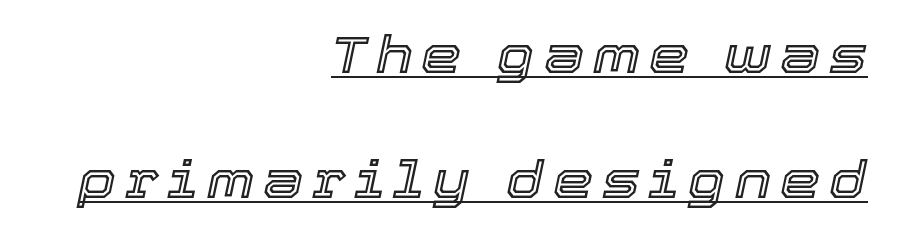
{"italic": "yes", "lean": "right", "slant_degrees": 12, "width": "normal", "x_height": "medium", "monospaced": "no", "underline": "yes", "align": "right", "line_spacing": "loose", "line_spacing_ratio": 2.45, "glyph_px": 51}
